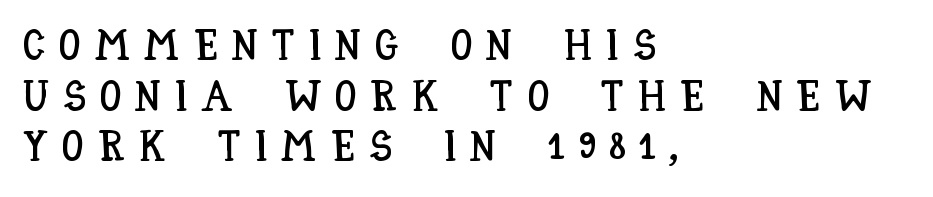
The image shows 43 px condensed type, upright; set left-aligned, line spacing 1.18x, unusually wide letter spacing (+0.33 em), not underlined; low stroke contrast and a large x-height.
